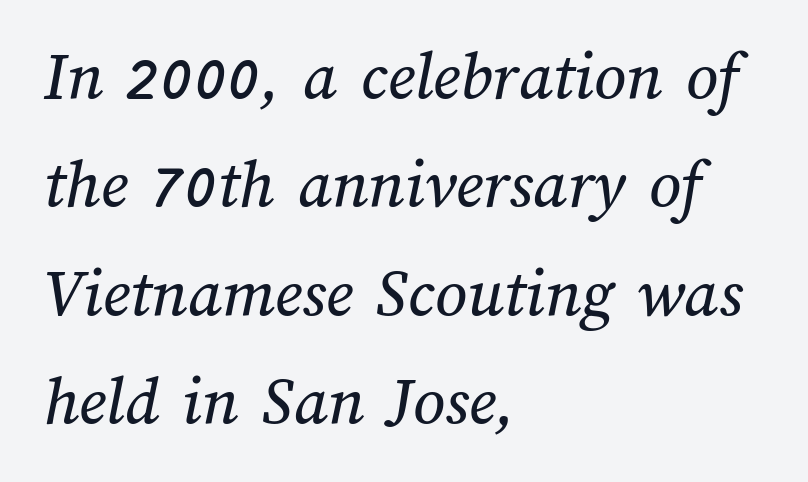
The image shows 70 px text type; set left-aligned, normal line spacing (1.55x), normal letter spacing, not underlined; medium stroke contrast and a medium x-height.
